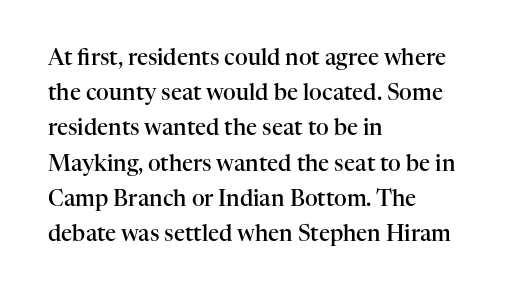
The ragged edge is on the right, which tells us the setting is flush left. If you measured baseline to baseline, you'd find a middling distance. Underlining? Definitely not there. The letters are semibold — heavier than regular but short of a full bold. Style check: upright. Inter-character spacing is left at the font's built-in metrics.
